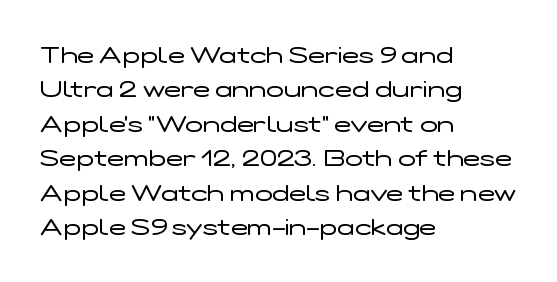
Q: Is the text bold? A: No.
Q: Is the text italic (slanted)? A: No, it is upright.
Q: Is the text underlined? A: No.
Q: How is the paragraph aligned? A: Left-aligned.
Q: Is the spacing between letters normal or unusually wide? A: Normal.
Q: Is the spacing between lines tight, normal or loose? A: Normal.
